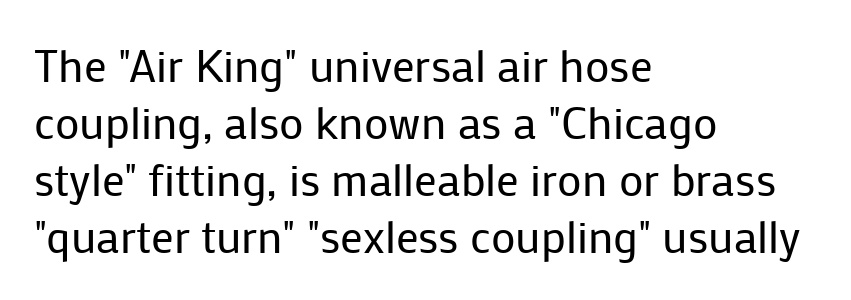
The image shows 45 px regular-weight sans-serif type, upright; set left-aligned, normal line spacing (1.27x), normal letter spacing, not underlined; low stroke contrast and a medium x-height.
